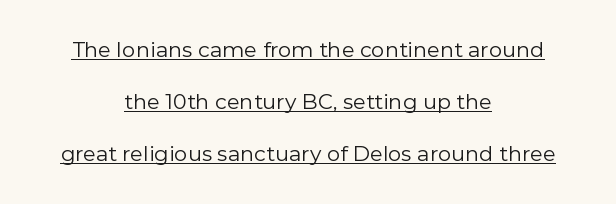
{"italic": "no", "bold": "no", "underline": "yes", "align": "center", "line_spacing": "loose", "line_spacing_ratio": 2.48, "letter_spacing": "normal", "letter_spacing_em": 0.0, "glyph_px": 21}
